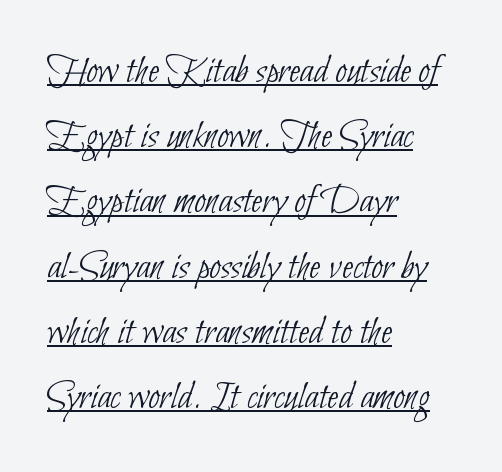
You could not count columns in this text — the font is proportionally spaced. The cut favours lightness, reaching ordinary text weight at its darkest. What stands out about the letter spacing? Nothing — it is the standard amount. The face used here appears with an underline applied.
